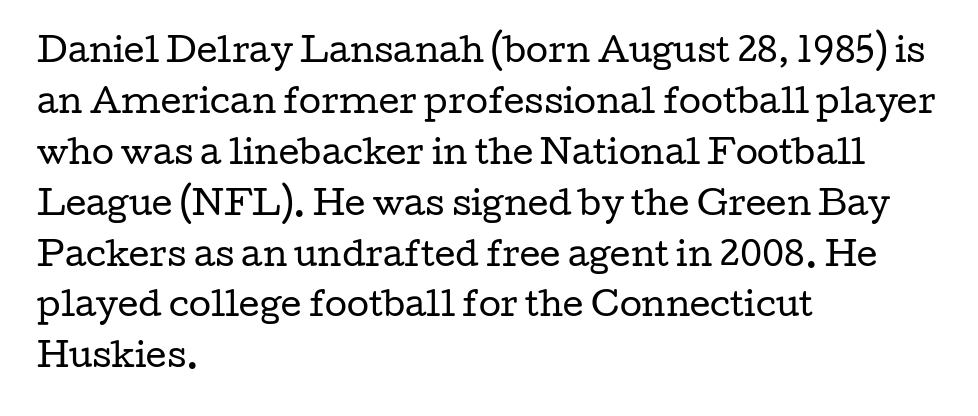
Q: Is the text bold? A: No.
Q: Is the text italic (slanted)? A: No, it is upright.
Q: Is the typeface a serif or a sans-serif typeface? A: Serif.
Q: Is the text underlined? A: No.
Q: How is the paragraph aligned? A: Left-aligned.
Q: Is the spacing between letters normal or unusually wide? A: Normal.
Q: Is the spacing between lines tight, normal or loose? A: Normal.
Q: Width (condensed, normal, or wide)? A: Wide.
Q: Stroke contrast? A: Low.
Q: x-height? A: Medium.
Q: Monospaced? A: No.
